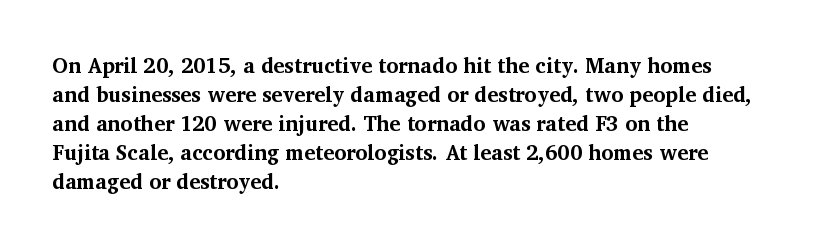
{"italic": "no", "bold": "yes", "underline": "no", "align": "left", "line_spacing": "normal", "line_spacing_ratio": 1.38, "letter_spacing": "normal", "letter_spacing_em": 0.0, "glyph_px": 21}
